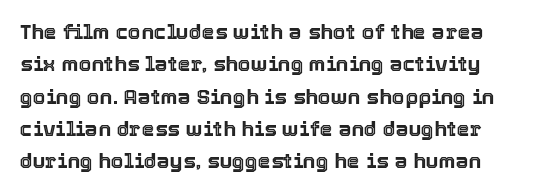
Q: Is the text italic (slanted)? A: No, it is upright.
Q: Is the text underlined? A: No.
Q: Is the spacing between letters normal or unusually wide? A: Normal.
Q: Is the spacing between lines tight, normal or loose? A: Normal.
